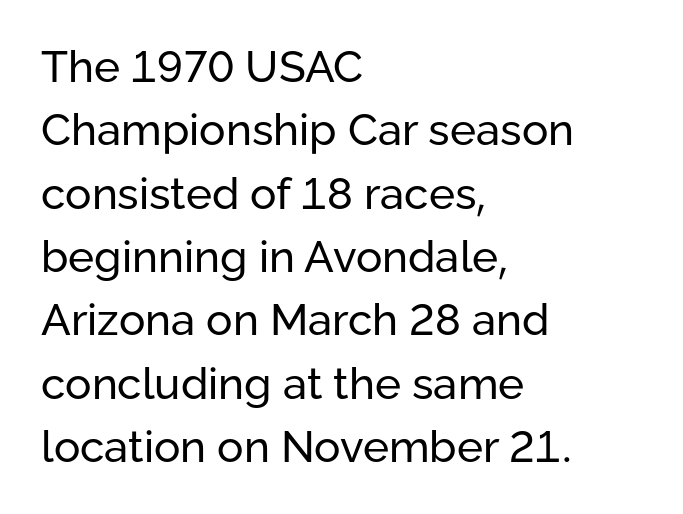
Q: Is the text bold? A: No.
Q: Is the text italic (slanted)? A: No, it is upright.
Q: Is the typeface a serif or a sans-serif typeface? A: Sans-serif.
Q: Is the text underlined? A: No.
Q: How is the paragraph aligned? A: Left-aligned.
Q: Is the spacing between letters normal or unusually wide? A: Normal.
Q: Is the spacing between lines tight, normal or loose? A: Normal.
Q: Width (condensed, normal, or wide)? A: Normal.
Q: Stroke contrast? A: Low.
Q: x-height? A: Medium.
Q: Monospaced? A: No.
